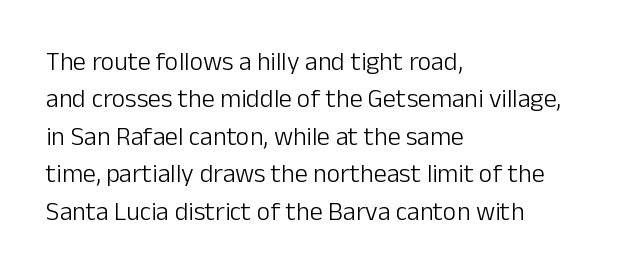
Q: Is the text bold? A: No.
Q: Is the text italic (slanted)? A: No, it is upright.
Q: Is the text underlined? A: No.
Q: How is the paragraph aligned? A: Left-aligned.
Q: Is the spacing between letters normal or unusually wide? A: Normal.
Q: Is the spacing between lines tight, normal or loose? A: Normal.
